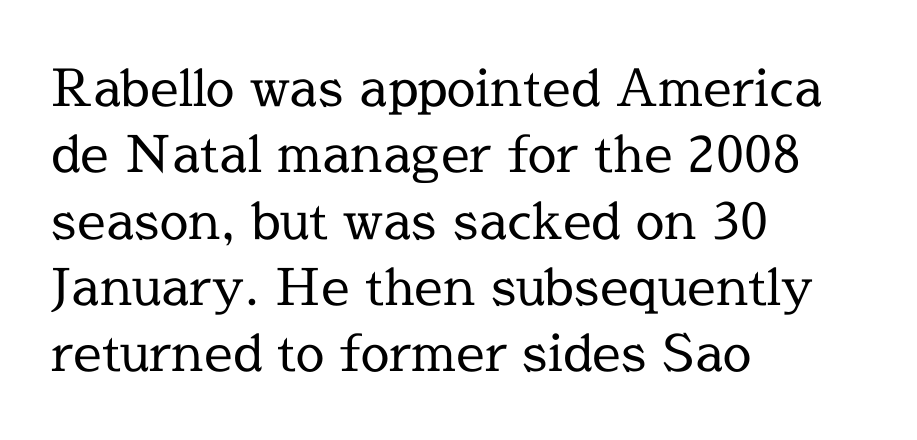
Letters rest on an invisible, unmarked baseline. Bold? No — there's no thickening of the strokes. The tracking reads as untouched default to a designer's eye. These lines sit exactly where default settings would place them.
